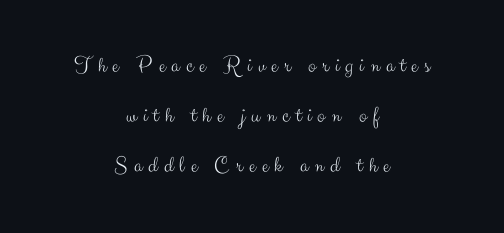
Characters follow at a spacing far wider than the type designer built in. The cut favours lightness, reaching ordinary text weight at its darkest. Check under the words: just untouched page. Short and long lines alike share a common midpoint. Quick note: interline space is abundant.
